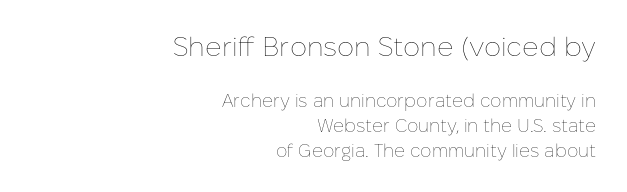
Q: Is the text bold? A: No.
Q: Is the text italic (slanted)? A: No, it is upright.
Q: Is the text underlined? A: No.
Q: How is the paragraph aligned? A: Right-aligned.
Q: Is the spacing between letters normal or unusually wide? A: Normal.
Q: Is the spacing between lines tight, normal or loose? A: Normal.
Q: Which block of text is set in a larger size, the first (top) or the second (bottom)? A: The first (top) one.
